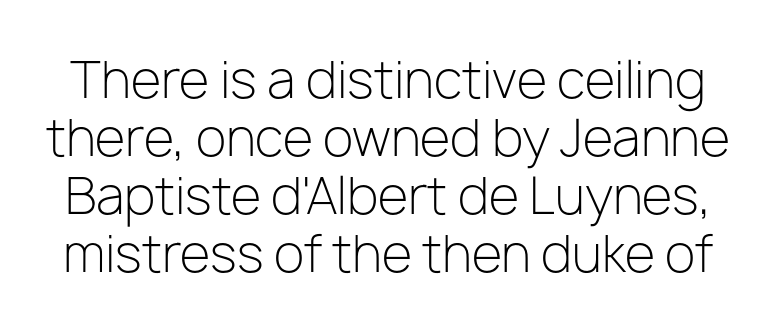
Q: Is the text bold? A: No.
Q: Is the text italic (slanted)? A: No, it is upright.
Q: Is the typeface a serif or a sans-serif typeface? A: Sans-serif.
Q: Is the text underlined? A: No.
Q: Is the spacing between letters normal or unusually wide? A: Normal.
Q: Width (condensed, normal, or wide)? A: Normal.
Q: Stroke contrast? A: Low.
Q: x-height? A: Medium.
Q: Monospaced? A: No.
